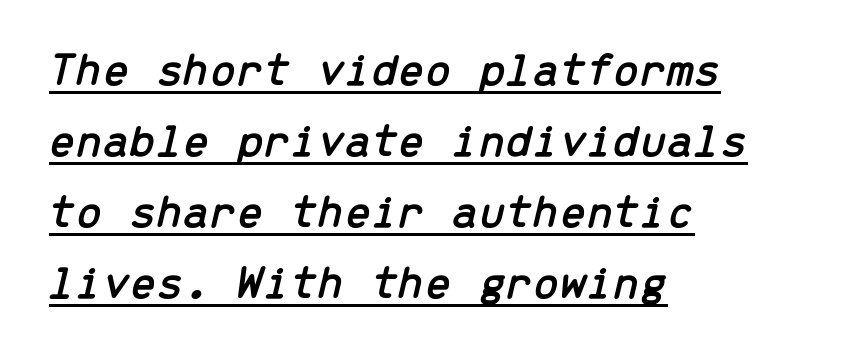
{"italic": "yes", "lean": "right", "slant_degrees": 13, "width": "normal", "stroke_contrast": "low", "x_height": "medium", "monospaced": "yes", "underline": "yes", "align": "left", "line_spacing": "normal", "line_spacing_ratio": 1.48, "letter_spacing": "normal", "letter_spacing_em": 0.0, "glyph_px": 48}
